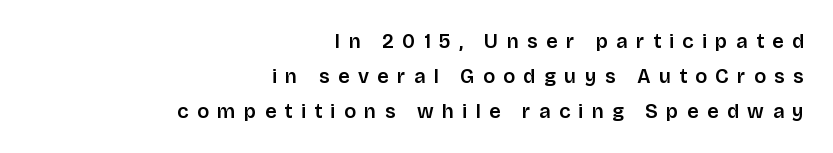
{"italic": "no", "bold": "semi", "underline": "no", "align": "right", "line_spacing_ratio": 1.74, "letter_spacing": "wide", "letter_spacing_em": 0.42, "glyph_px": 20}
